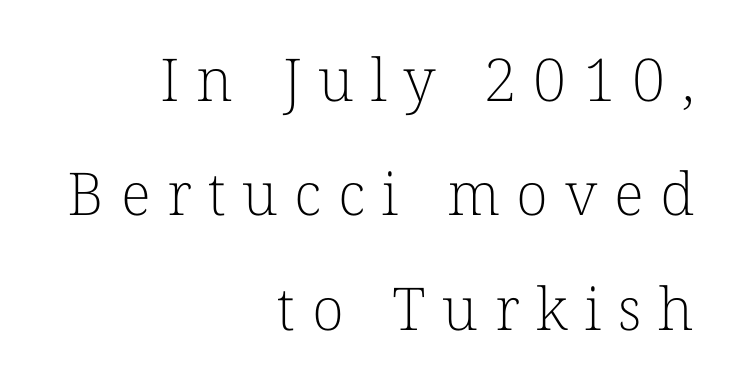
The image shows 59 px light serif type, upright; set right-aligned, loose line spacing (1.94x), unusually wide letter spacing (+0.28 em), not underlined; low stroke contrast and a medium x-height.
